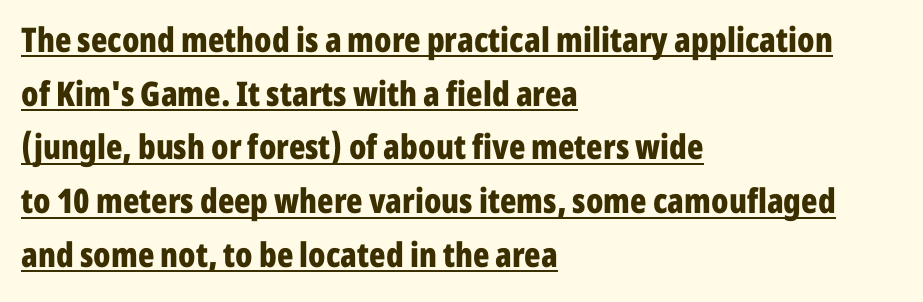
Q: Is the text bold? A: Yes.
Q: Is the text italic (slanted)? A: No, it is upright.
Q: Is the typeface a serif or a sans-serif typeface? A: Sans-serif.
Q: Is the text underlined? A: Yes.
Q: How is the paragraph aligned? A: Left-aligned.
Q: Is the spacing between letters normal or unusually wide? A: Normal.
Q: Is the spacing between lines tight, normal or loose? A: Normal.
Q: Width (condensed, normal, or wide)? A: Condensed.
Q: Stroke contrast? A: Low.
Q: x-height? A: Medium.
Q: Monospaced? A: No.
